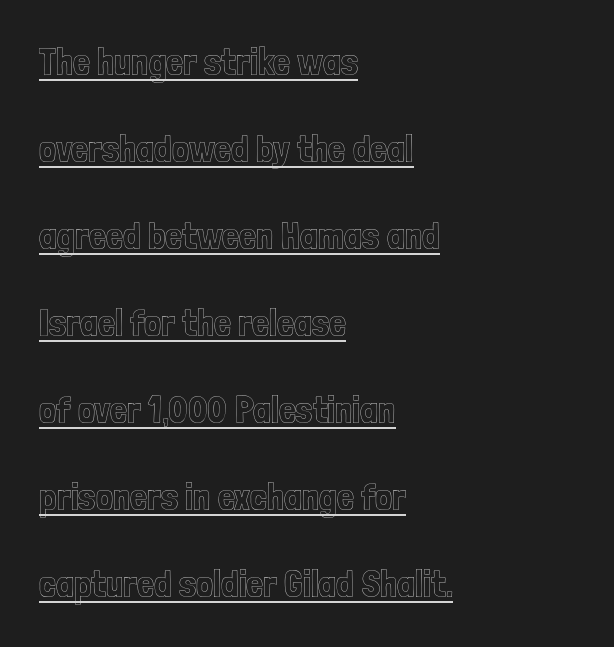
The image shows 38 px condensed type, upright; set left-aligned, loose line spacing (2.29x), normal letter spacing, underlined; a medium x-height.
